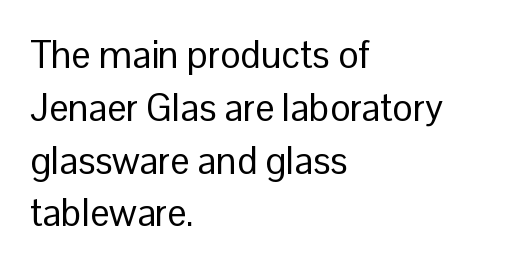
{"serif": "no", "italic": "no", "bold": "no", "weight": "regular", "width": "normal", "stroke_contrast": "low", "x_height": "medium", "monospaced": "no", "underline": "no", "align": "left", "line_spacing": "normal", "line_spacing_ratio": 1.39, "letter_spacing": "normal", "letter_spacing_em": 0.0, "glyph_px": 38}
